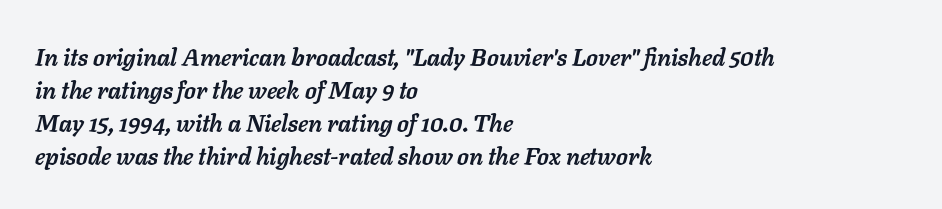
The image shows 24 px bold type, italic (leaning right); set left-aligned, normal line spacing (1.38x), normal letter spacing, not underlined.
